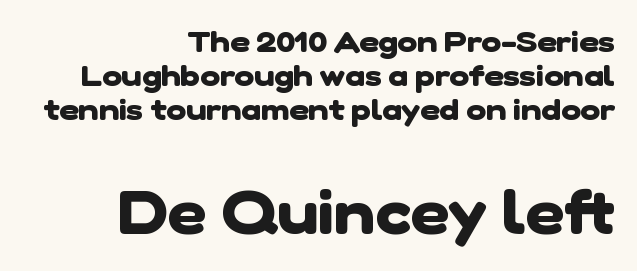
Heft: maximum for text — a bold. The letters advance in unequal steps, a hallmark of proportional type. Nobody touched the tracking dial on this one. Where is the straight margin? On the right. Caption: upper text group reduced, lower text group enlarged. I'd call this a sans setting — the letters go barefoot.
